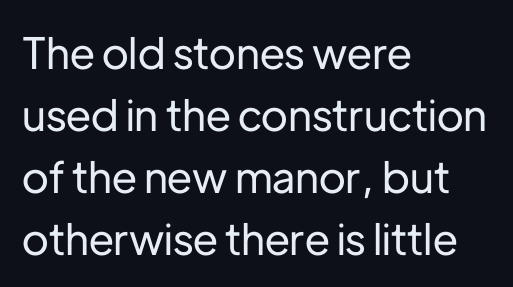
Q: Is the text italic (slanted)? A: No, it is upright.
Q: Is the typeface a serif or a sans-serif typeface? A: Sans-serif.
Q: Is the text underlined? A: No.
Q: How is the paragraph aligned? A: Left-aligned.
Q: Is the spacing between letters normal or unusually wide? A: Normal.
Q: Is the spacing between lines tight, normal or loose? A: Normal.
Q: Width (condensed, normal, or wide)? A: Normal.
Q: Stroke contrast? A: Low.
Q: x-height? A: Medium.
Q: Monospaced? A: No.
